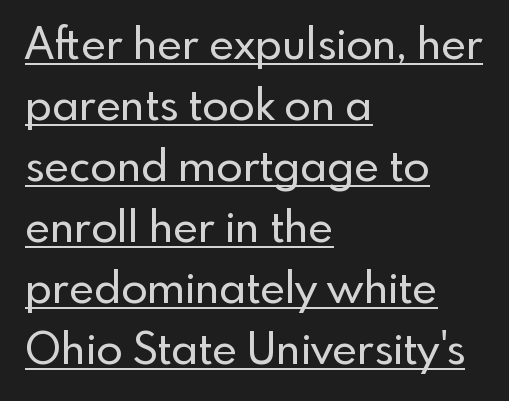
The image shows 43 px sans-serif type, upright; set left-aligned, normal line spacing (1.42x), normal letter spacing, underlined; a small x-height.
